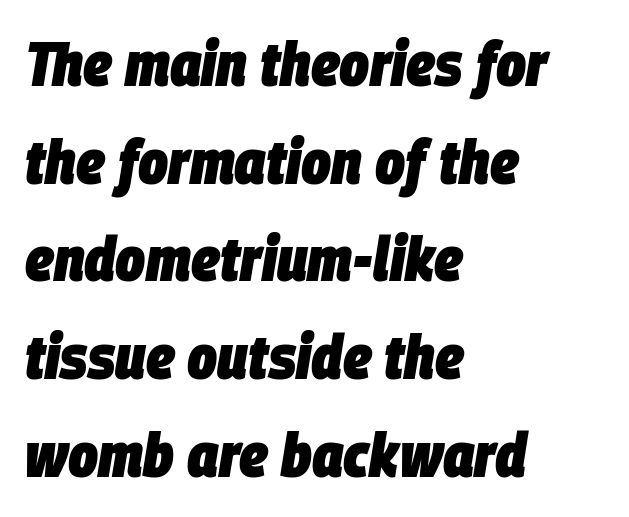
Q: Is the text bold? A: Yes.
Q: Is the text italic (slanted)? A: Yes, it leans right by about 9 degrees.
Q: Is the text underlined? A: No.
Q: How is the paragraph aligned? A: Left-aligned.
Q: Is the spacing between letters normal or unusually wide? A: Normal.
Q: Is the spacing between lines tight, normal or loose? A: Normal.
Q: Width (condensed, normal, or wide)? A: Condensed.
Q: Stroke contrast? A: Low.
Q: x-height? A: Large.
Q: Monospaced? A: No.
